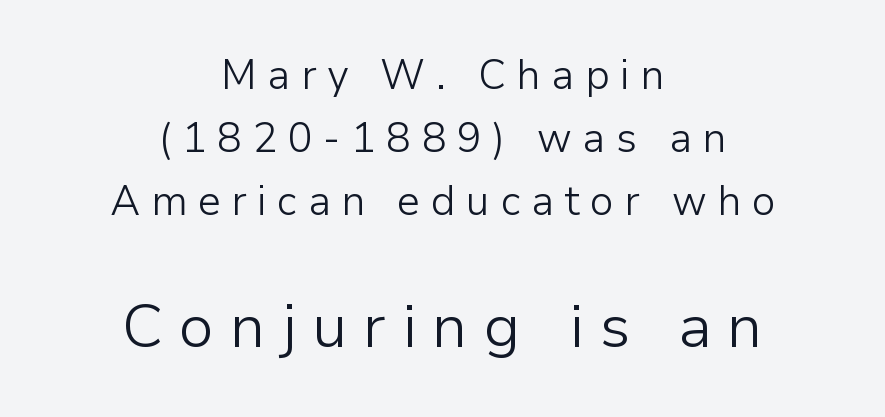
The image shows 61 px light sans-serif type, upright; set centered, normal line spacing (1.54x), unusually wide letter spacing (+0.26 em), not underlined; the second (bottom) block is 1.49x larger; low stroke contrast and a medium x-height.
